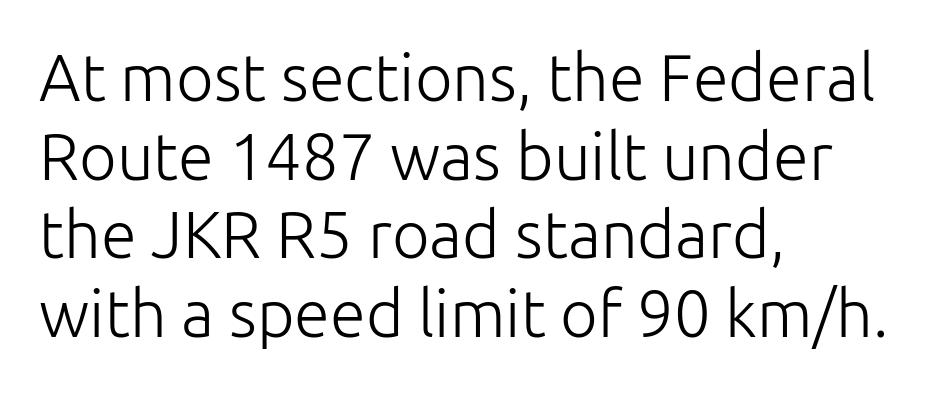
{"serif": "no", "italic": "no", "bold": "no", "weight": "light", "width": "normal", "stroke_contrast": "low", "x_height": "medium", "monospaced": "no", "underline": "no", "align": "left", "line_spacing_ratio": 1.21, "letter_spacing": "normal", "letter_spacing_em": 0.0, "glyph_px": 65}
